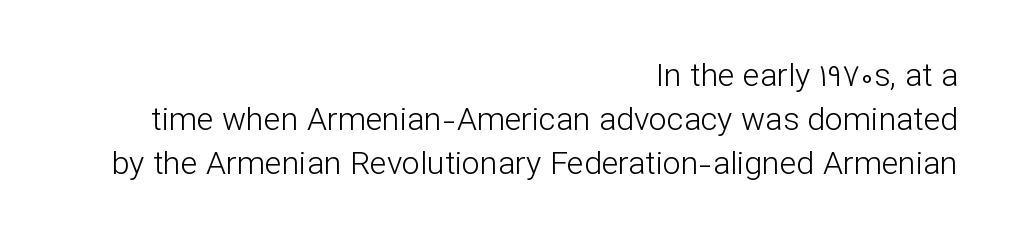
Q: Is the text bold? A: No.
Q: Is the text italic (slanted)? A: No, it is upright.
Q: Is the typeface a serif or a sans-serif typeface? A: Sans-serif.
Q: Is the text underlined? A: No.
Q: How is the paragraph aligned? A: Right-aligned.
Q: Is the spacing between letters normal or unusually wide? A: Normal.
Q: Is the spacing between lines tight, normal or loose? A: Normal.
Q: Width (condensed, normal, or wide)? A: Normal.
Q: Stroke contrast? A: Low.
Q: x-height? A: Medium.
Q: Monospaced? A: No.
